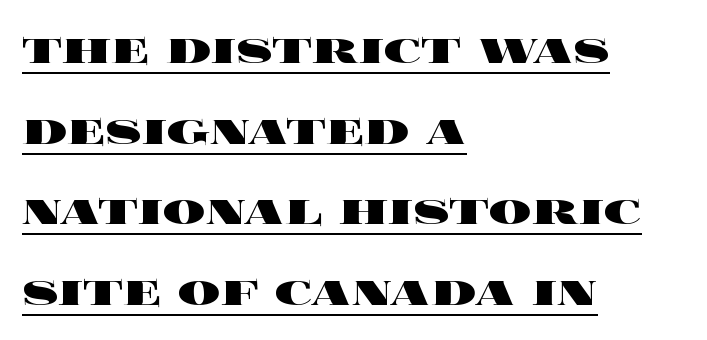
The letterforms sit shoulder to shoulder at normal distance. The letters are bold, with thick, heavy strokes. A baseline rule has been typeset under these characters. In terms of leading, this rendering sits right in the middle. Note the varied advance widths — an 'i' is clearly narrower than an 'm'. Tall strokes in this sample are plumb rather than angled.
